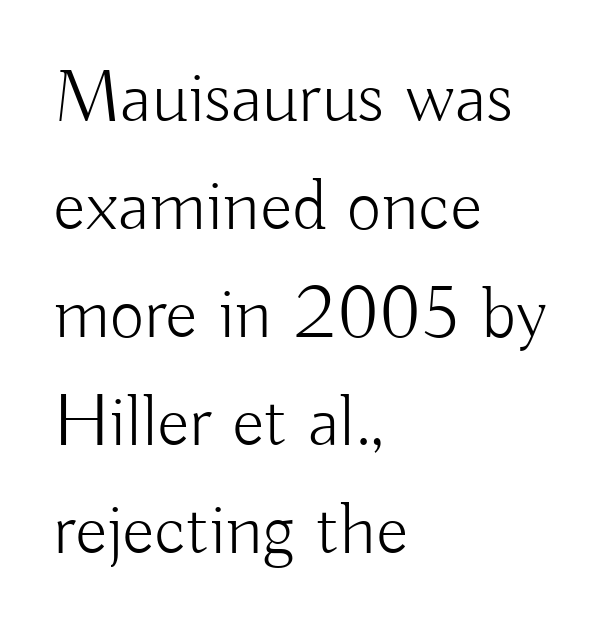
The rendering anchors every line to the left-hand side. The letterforms sit at book weight or below. Spacing between characters is what you'd get straight out of the box. Look at the bottom of the vertical strokes: they stop flat, with no serifs. Looks like regular typesetting: each glyph gets only the width it needs.
